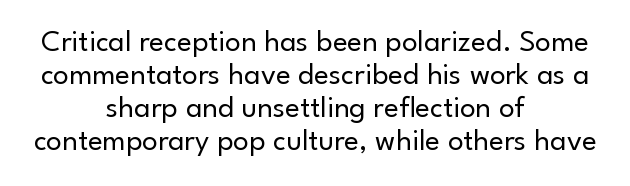
{"serif": "no", "italic": "no", "bold": "no", "weight": "regular", "width": "normal", "stroke_contrast": "low", "x_height": "small", "monospaced": "no", "underline": "no", "align": "center", "line_spacing": "tight", "line_spacing_ratio": 1.06, "letter_spacing": "normal", "letter_spacing_em": 0.0, "glyph_px": 31}
